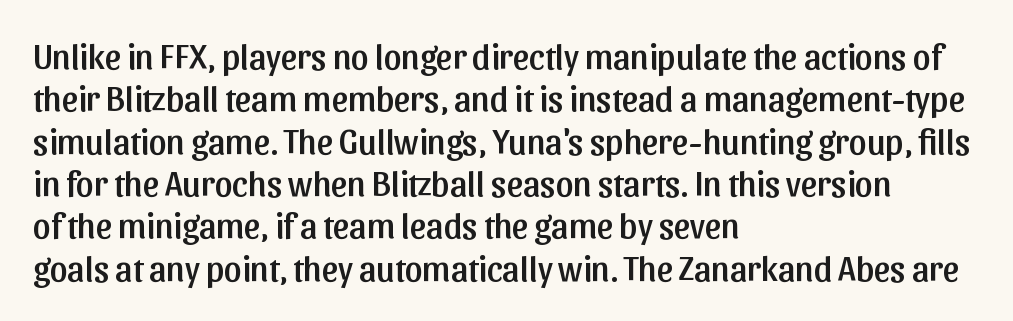
The strip under each line holds only bare page. Characters follow at the spacing the type designer built in. This rendering employs a face without finishing strokes, i.e., a sans-serif. Each line starts at the same left margin while the right side varies. Posture: vertical.
